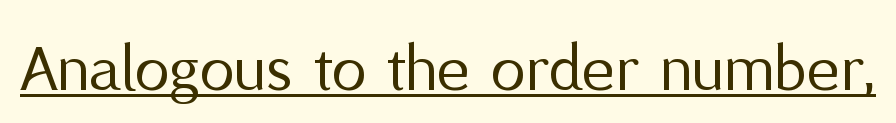
If you drew a line through each stem, it would be perfectly vertical. What decoration does the sample have? An underline. The passage shown is typed in a proportional face where columns would drift. You can tell from the bare stems that sans-serif type was used. No extra ink here — the face is not bold. Words appear dense and cohesive because spacing is normal.
